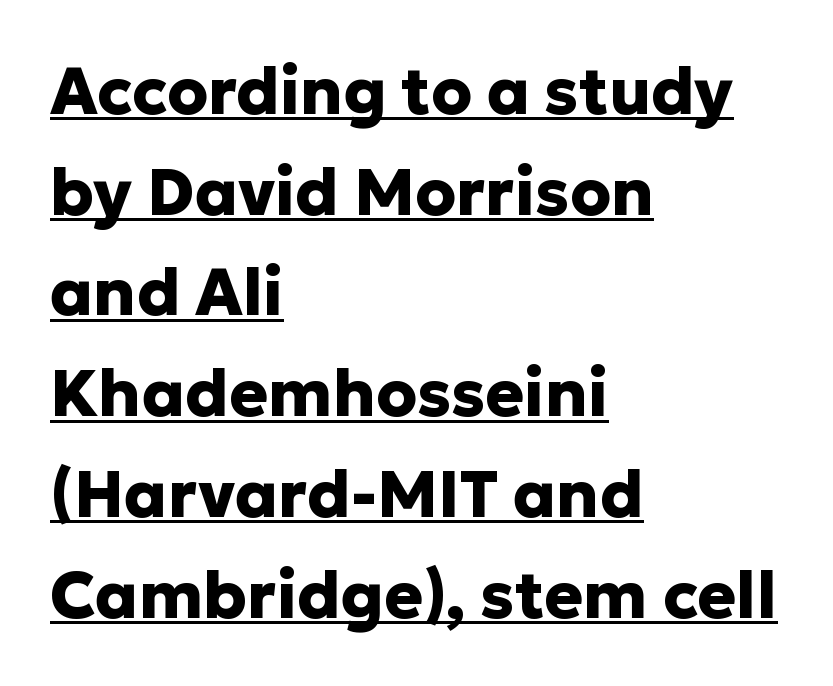
{"serif": "no", "italic": "no", "bold": "yes", "weight": "heavy", "width": "normal", "stroke_contrast": "low", "x_height": "medium", "monospaced": "no", "underline": "yes", "align": "left", "line_spacing": "normal", "line_spacing_ratio": 1.55, "letter_spacing": "normal", "letter_spacing_em": 0.0, "glyph_px": 65}
